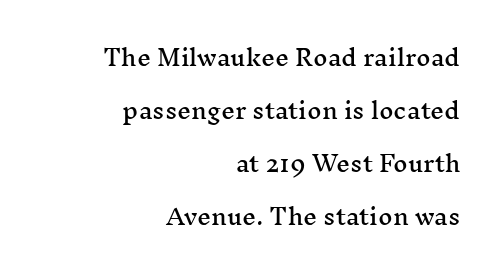
The image shows 22 px text type, upright; set right-aligned, loose line spacing (2.41x), normal letter spacing, not underlined.
